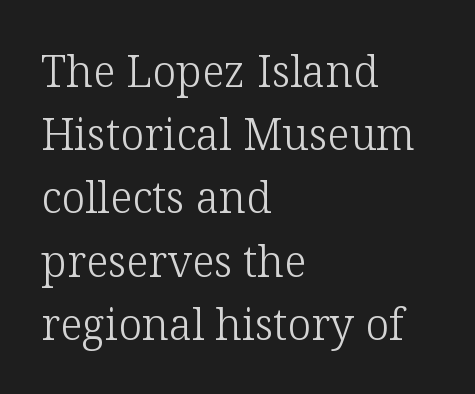
{"serif": "yes", "italic": "no", "bold": "no", "weight": "light", "width": "normal", "stroke_contrast": "low", "x_height": "medium", "monospaced": "no", "underline": "no", "align": "left", "line_spacing": "normal", "line_spacing_ratio": 1.47, "letter_spacing": "normal", "letter_spacing_em": 0.0, "glyph_px": 43}
